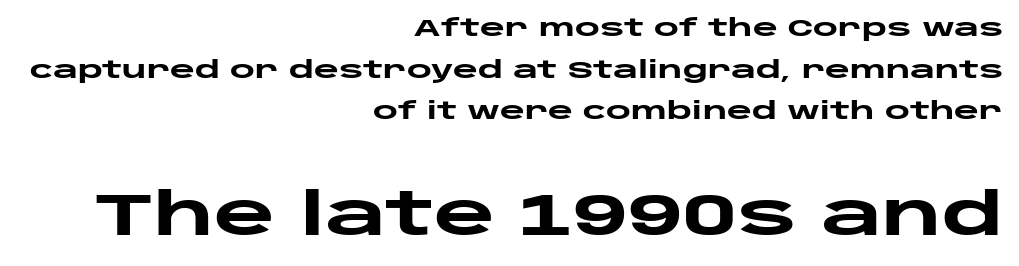
The image shows 59 px heavy, wide sans-serif type, upright; set right-aligned, line spacing 1.73x, normal letter spacing, not underlined; the second (bottom) block is 2.46x larger; low stroke contrast and a large x-height.
